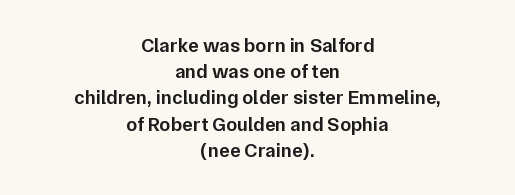
{"italic": "no", "bold": "semi", "underline": "no", "align": "center", "line_spacing": "normal", "line_spacing_ratio": 1.31, "letter_spacing": "normal", "letter_spacing_em": 0.0, "glyph_px": 20}
